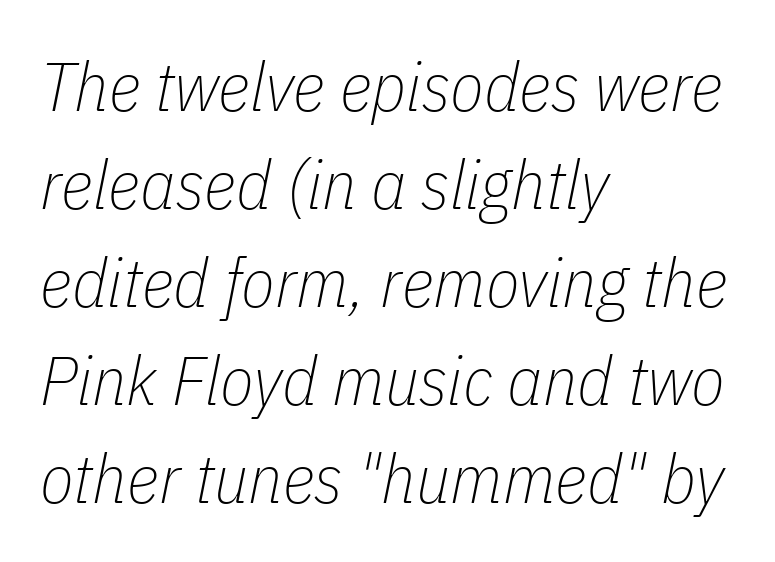
The image shows 69 px thin, condensed type, italic (leaning right); set left-aligned, normal line spacing (1.42x), normal letter spacing, not underlined; low stroke contrast and a medium x-height.
